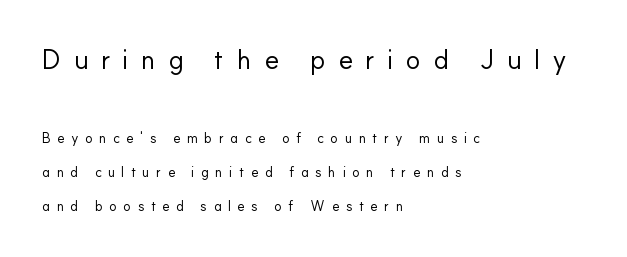
{"italic": "no", "bold": "no", "underline": "no", "align": "left", "line_spacing": "loose", "line_spacing_ratio": 2.42, "letter_spacing": "wide", "letter_spacing_em": 0.46, "larger_block": "first", "size_ratio": 1.93, "glyph_px": 27}
